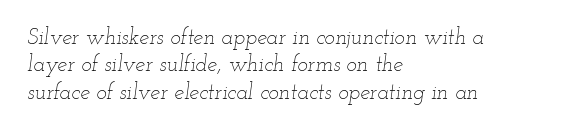
{"italic": "yes", "lean": "right", "slant_degrees": 12, "bold": "no", "underline": "no", "align": "left", "line_spacing": "normal", "line_spacing_ratio": 1.25, "letter_spacing": "normal", "letter_spacing_em": 0.0, "glyph_px": 22}
